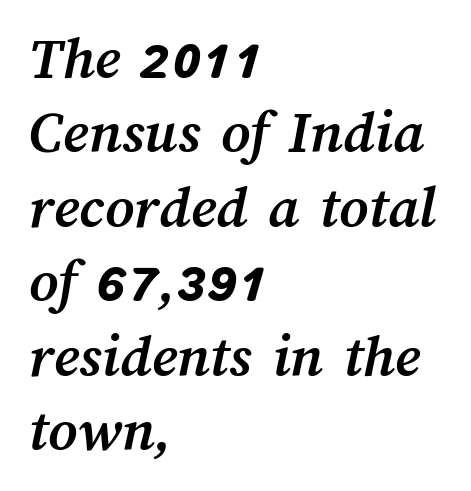
Q: Is the text bold? A: Yes.
Q: Is the text underlined? A: No.
Q: How is the paragraph aligned? A: Left-aligned.
Q: Is the spacing between letters normal or unusually wide? A: Normal.
Q: Width (condensed, normal, or wide)? A: Normal.
Q: Stroke contrast? A: Medium.
Q: x-height? A: Medium.
Q: Monospaced? A: No.
